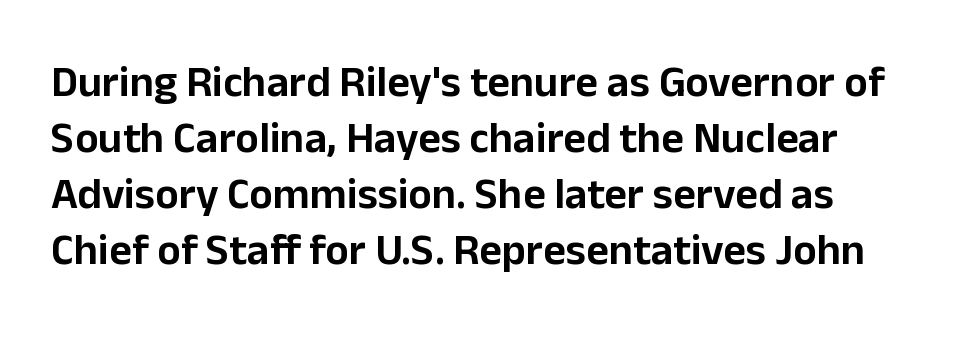
The letters advance in unequal steps, a hallmark of proportional type. The passage shown has conventional tracking throughout. Letterform terminals end flat and unadorned throughout the passage. Descender tails drop into unmarked territory. In terms of leading, this rendering sits right in the middle.
